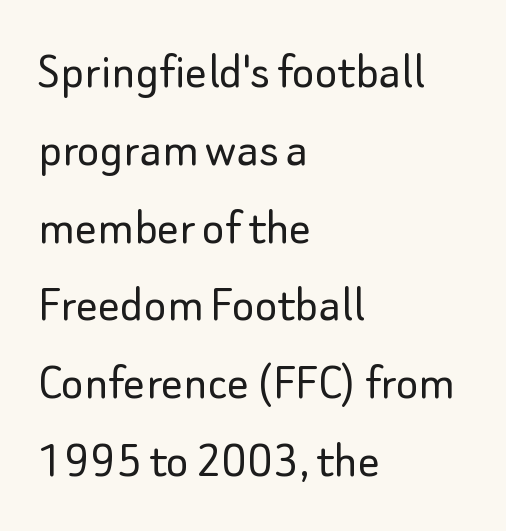
Q: Is the text bold? A: No.
Q: Is the text italic (slanted)? A: No, it is upright.
Q: Is the typeface a serif or a sans-serif typeface? A: Sans-serif.
Q: Is the text underlined? A: No.
Q: How is the paragraph aligned? A: Left-aligned.
Q: Is the spacing between letters normal or unusually wide? A: Normal.
Q: Is the spacing between lines tight, normal or loose? A: Normal.
Q: Width (condensed, normal, or wide)? A: Normal.
Q: Stroke contrast? A: Low.
Q: x-height? A: Small.
Q: Monospaced? A: No.
